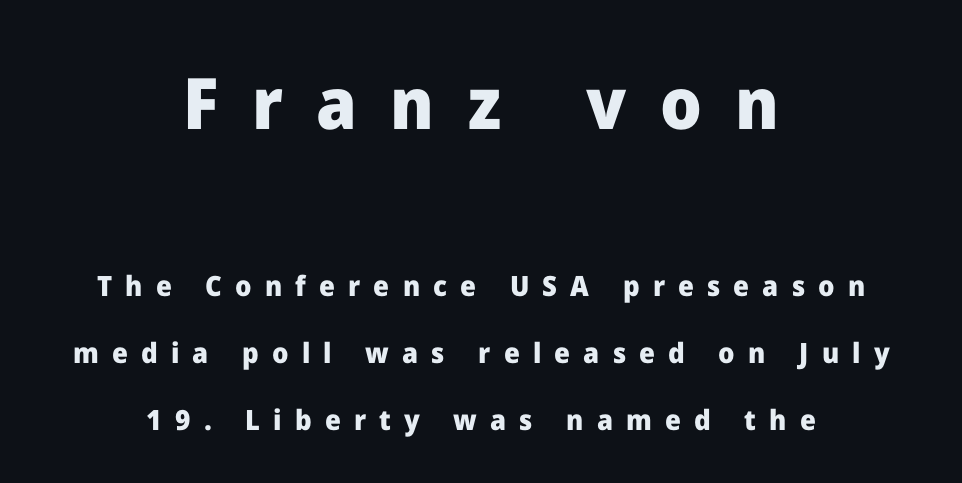
Q: Is the text bold? A: Yes.
Q: Is the text italic (slanted)? A: No, it is upright.
Q: Is the typeface a serif or a sans-serif typeface? A: Sans-serif.
Q: Is the text underlined? A: No.
Q: How is the paragraph aligned? A: Centered.
Q: Is the spacing between letters normal or unusually wide? A: Unusually wide.
Q: Is the spacing between lines tight, normal or loose? A: Loose.
Q: Which block of text is set in a larger size, the first (top) or the second (bottom)? A: The first (top) one.
Q: Width (condensed, normal, or wide)? A: Normal.
Q: Stroke contrast? A: Low.
Q: x-height? A: Medium.
Q: Monospaced? A: No.
